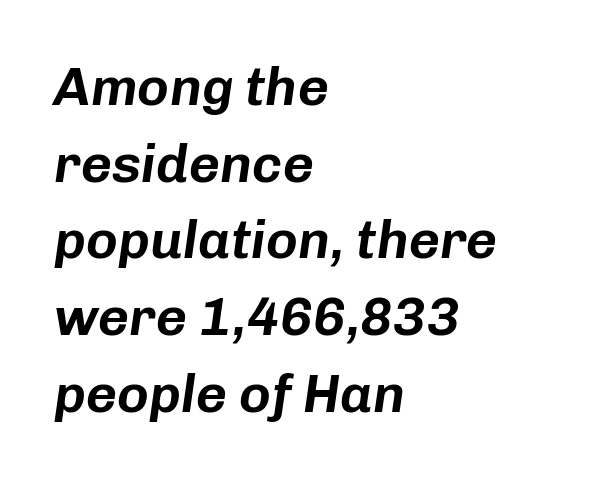
The image shows 54 px text type, italic (leaning right); set left-aligned, normal line spacing (1.42x), normal letter spacing, not underlined; low stroke contrast and a medium x-height.
